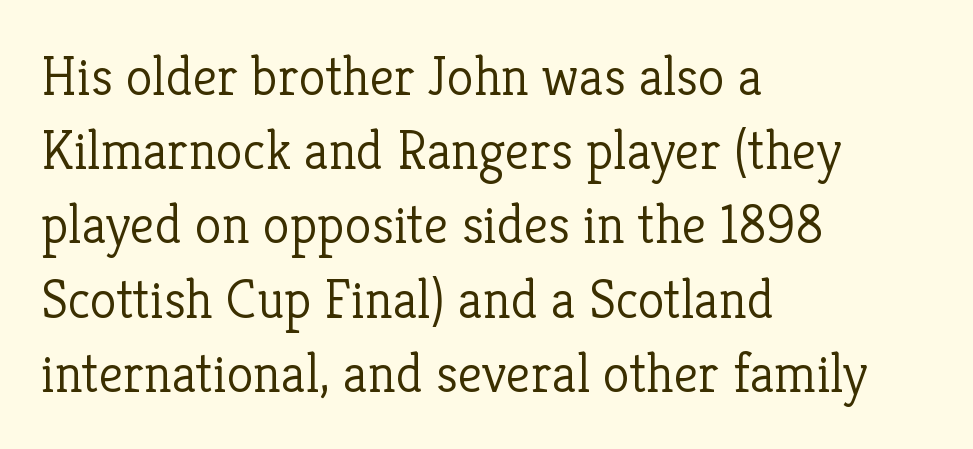
The image shows 55 px light serif type, upright; set left-aligned, normal line spacing (1.35x), normal letter spacing, not underlined; low stroke contrast and a medium x-height.
